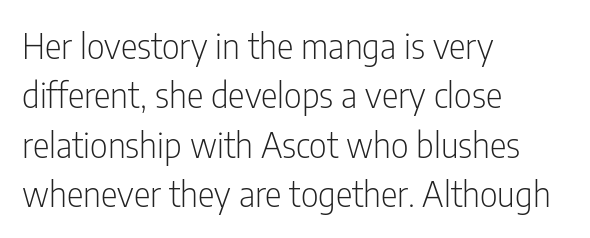
The image shows 35 px light, condensed sans-serif type, upright; set left-aligned, normal line spacing (1.41x), normal letter spacing, not underlined; low stroke contrast and a medium x-height.
